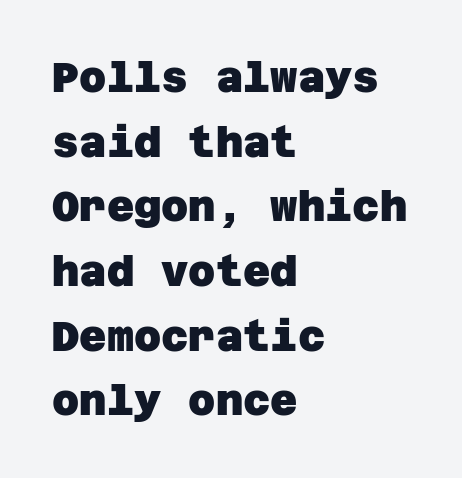
The image shows 42 px heavy sans-serif type; set left-aligned, normal line spacing (1.54x), normal letter spacing, not underlined; low stroke contrast and a large x-height.
